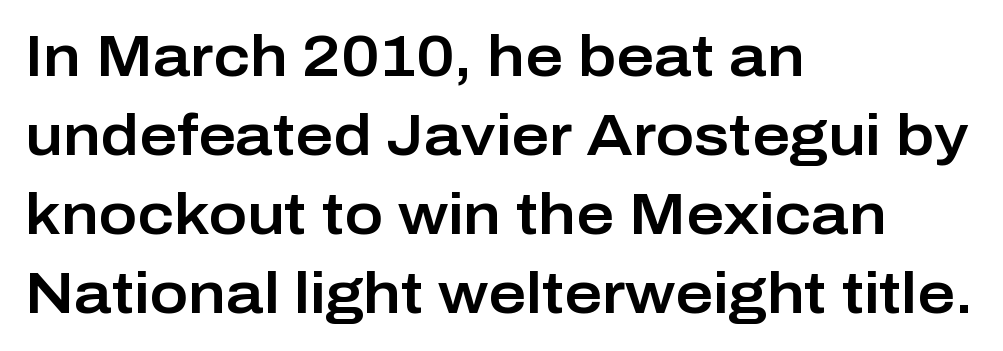
{"serif": "no", "italic": "no", "width": "normal", "stroke_contrast": "low", "x_height": "medium", "monospaced": "no", "underline": "no", "align": "left", "line_spacing": "normal", "line_spacing_ratio": 1.36, "letter_spacing": "normal", "letter_spacing_em": 0.0, "glyph_px": 58}
